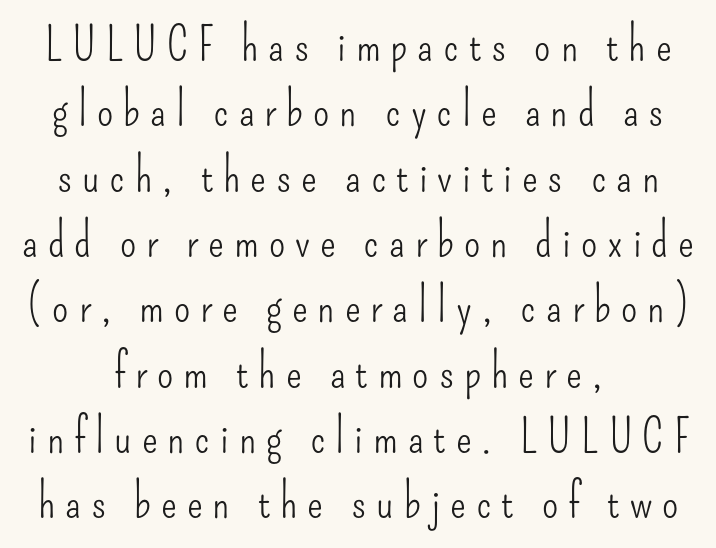
These glyphs show unthickened strokes, regular width or finer. The passage shown is typed in a proportional face where columns would drift. Notice how the passage keeps no hard edge, just a central spine. A clean baseline with only descenders dipping below it. These lines were composed using upright roman letters.
